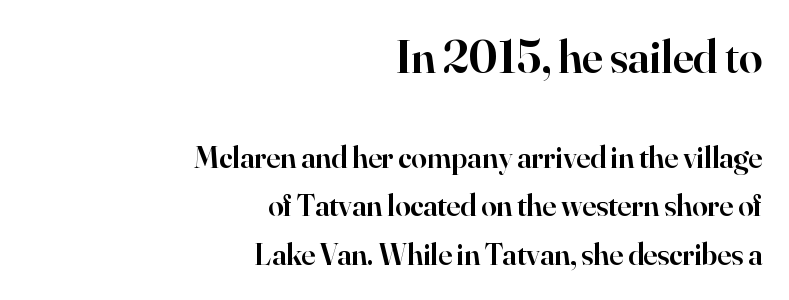
{"serif": "yes", "italic": "no", "bold": "semi", "weight": "semibold", "width": "normal", "stroke_contrast": "high", "x_height": "small", "monospaced": "no", "underline": "no", "align": "right", "line_spacing": "normal", "line_spacing_ratio": 1.55, "letter_spacing": "normal", "letter_spacing_em": 0.0, "larger_block": "first", "size_ratio": 1.52, "glyph_px": 47}
